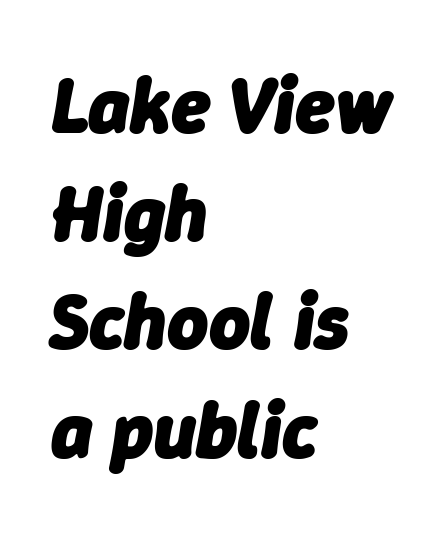
The image shows 79 px heavy type, italic (leaning right); set left-aligned, normal line spacing (1.37x), normal letter spacing, not underlined; low stroke contrast and a medium x-height.
